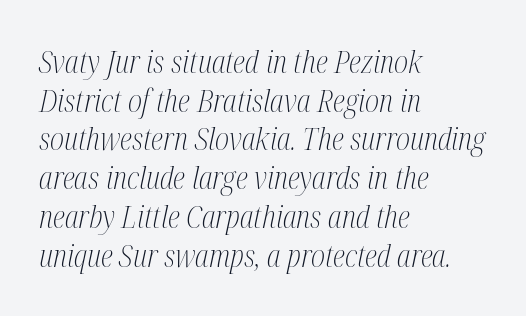
The image shows 31 px light, condensed serif type, italic (leaning right); set left-aligned, normal line spacing (1.25x), normal letter spacing, not underlined; medium stroke contrast and a medium x-height.
